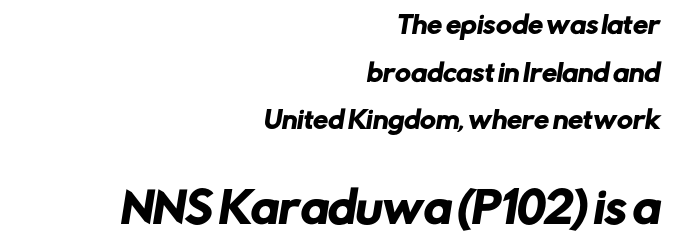
{"serif": "no", "width": "normal", "stroke_contrast": "low", "x_height": "medium", "monospaced": "no", "underline": "no", "align": "right", "line_spacing": "loose", "line_spacing_ratio": 1.98, "letter_spacing": "normal", "letter_spacing_em": 0.0, "larger_block": "second", "size_ratio": 1.75, "glyph_px": 42}
